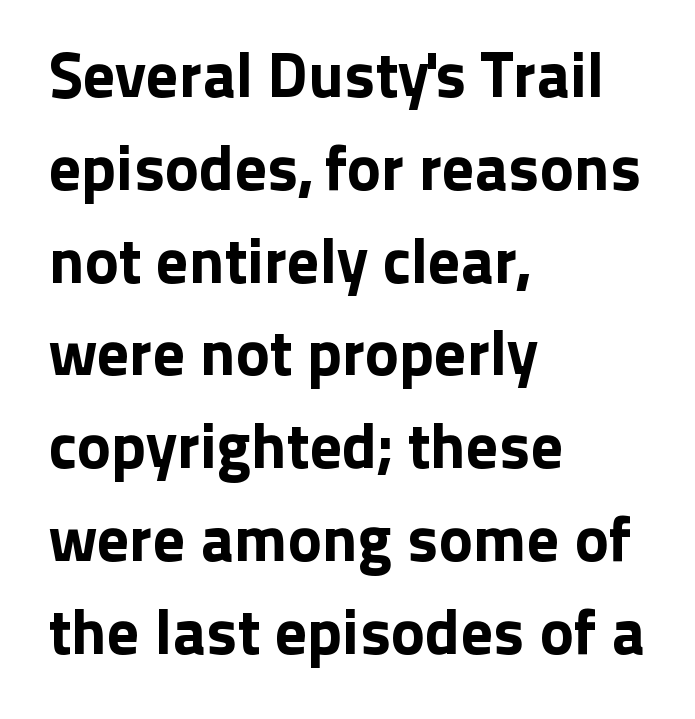
Q: Is the text italic (slanted)? A: No, it is upright.
Q: Is the typeface a serif or a sans-serif typeface? A: Sans-serif.
Q: Is the text underlined? A: No.
Q: How is the paragraph aligned? A: Left-aligned.
Q: Is the spacing between letters normal or unusually wide? A: Normal.
Q: Is the spacing between lines tight, normal or loose? A: Normal.
Q: Width (condensed, normal, or wide)? A: Normal.
Q: Stroke contrast? A: Low.
Q: x-height? A: Medium.
Q: Monospaced? A: No.
